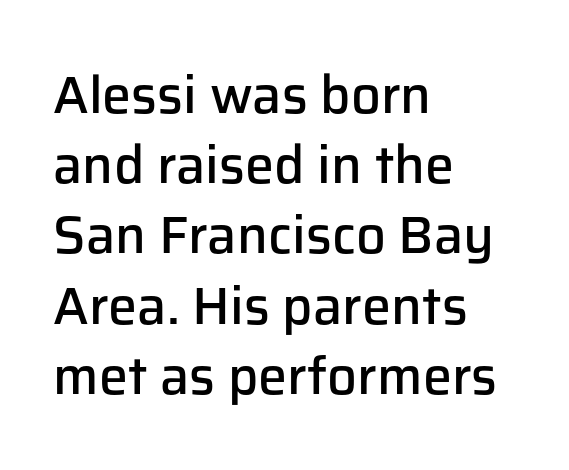
{"serif": "no", "italic": "no", "bold": "semi", "weight": "semibold", "width": "normal", "stroke_contrast": "low", "x_height": "medium", "monospaced": "no", "underline": "no", "align": "left", "line_spacing": "normal", "line_spacing_ratio": 1.35, "letter_spacing": "normal", "letter_spacing_em": 0.0, "glyph_px": 52}
